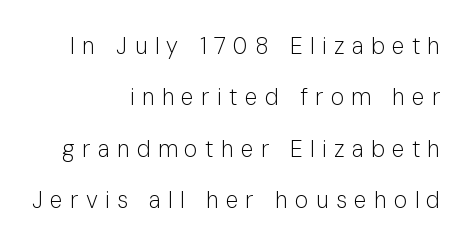
Q: Is the text bold? A: No.
Q: Is the text italic (slanted)? A: No, it is upright.
Q: Is the text underlined? A: No.
Q: How is the paragraph aligned? A: Right-aligned.
Q: Is the spacing between letters normal or unusually wide? A: Unusually wide.
Q: Is the spacing between lines tight, normal or loose? A: Loose.
